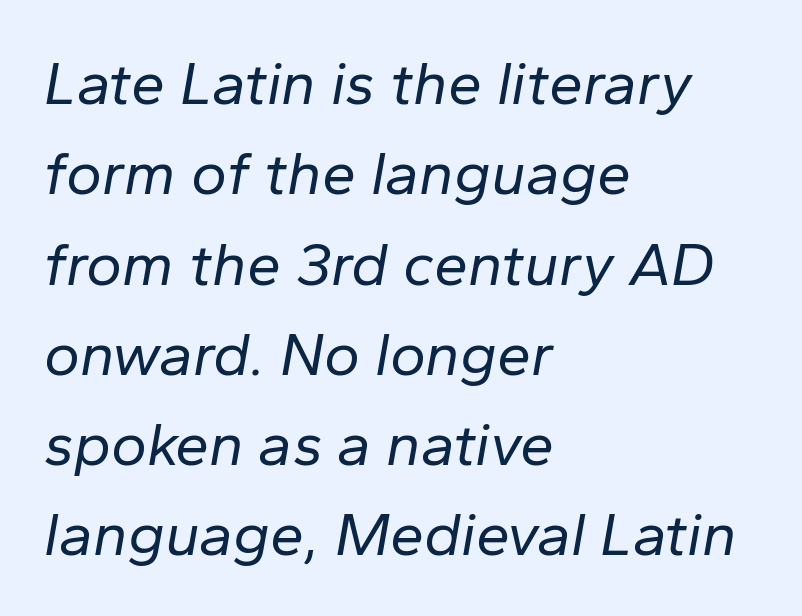
{"italic": "yes", "lean": "right", "slant_degrees": 10, "bold": "no", "weight": "regular", "width": "normal", "stroke_contrast": "low", "x_height": "medium", "monospaced": "no", "underline": "no", "align": "left", "line_spacing": "normal", "line_spacing_ratio": 1.48, "letter_spacing": "normal", "letter_spacing_em": 0.0, "glyph_px": 61}
